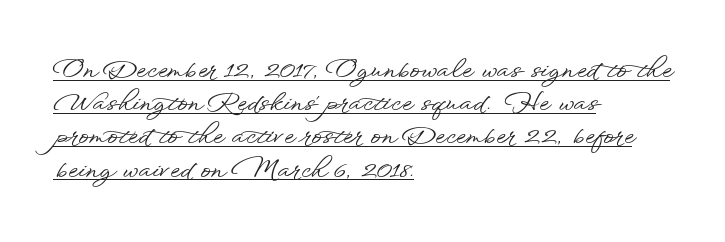
Q: Is the text italic (slanted)? A: Yes.
Q: Is the text underlined? A: Yes.
Q: How is the paragraph aligned? A: Left-aligned.
Q: Is the spacing between letters normal or unusually wide? A: Normal.
Q: Is the spacing between lines tight, normal or loose? A: Normal.
